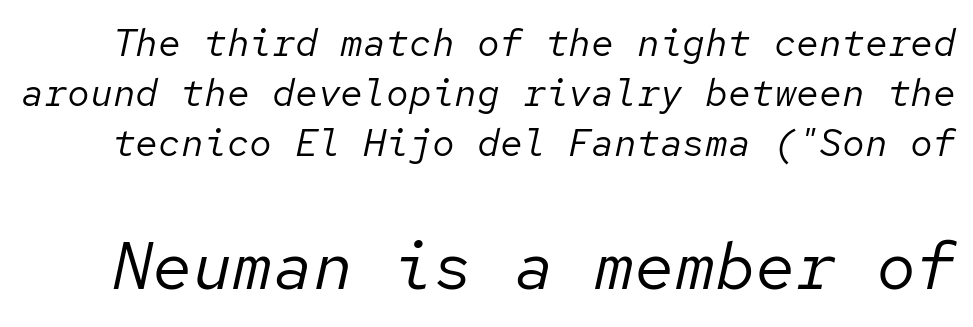
Q: Is the text bold? A: No.
Q: Is the text italic (slanted)? A: Yes, it leans right by about 12 degrees.
Q: Is the text underlined? A: No.
Q: Is the spacing between letters normal or unusually wide? A: Normal.
Q: Is the spacing between lines tight, normal or loose? A: Normal.
Q: Which block of text is set in a larger size, the first (top) or the second (bottom)? A: The second (bottom) one.
Q: Width (condensed, normal, or wide)? A: Normal.
Q: Stroke contrast? A: Low.
Q: x-height? A: Medium.
Q: Monospaced? A: Yes.
